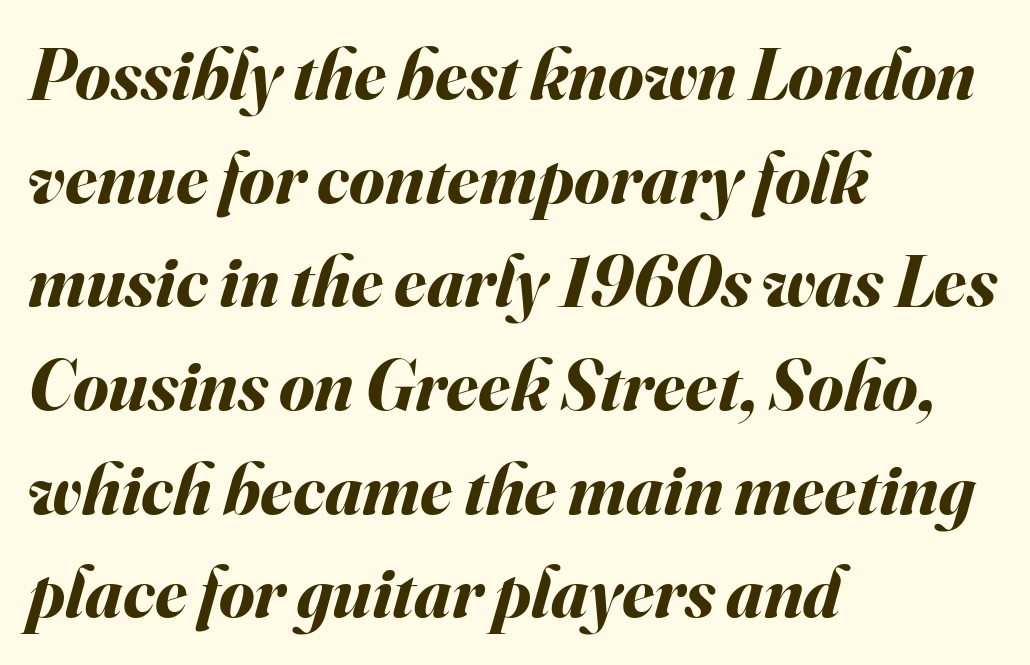
{"italic": "yes", "lean": "right", "slant_degrees": 16, "bold": "yes", "weight": "bold", "width": "normal", "stroke_contrast": "medium", "x_height": "small", "monospaced": "no", "underline": "no", "align": "left", "line_spacing": "normal", "line_spacing_ratio": 1.44, "letter_spacing": "normal", "letter_spacing_em": 0.0, "glyph_px": 72}
